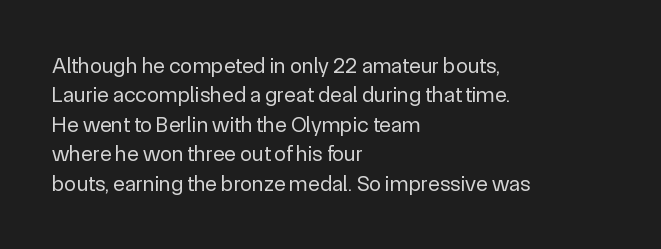
The image shows 22 px text type, upright; set left-aligned, normal line spacing (1.34x), normal letter spacing, not underlined.
